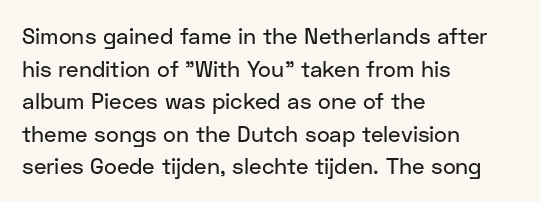
The image shows 22 px text type, upright; set left-aligned, normal line spacing (1.48x), normal letter spacing, not underlined.
